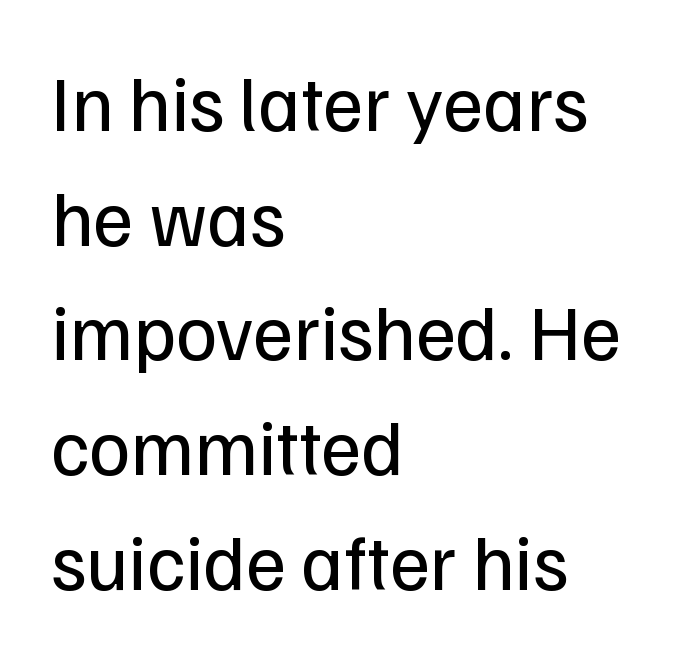
Q: Is the text bold? A: No.
Q: Is the text italic (slanted)? A: No, it is upright.
Q: Is the typeface a serif or a sans-serif typeface? A: Sans-serif.
Q: Is the text underlined? A: No.
Q: How is the paragraph aligned? A: Left-aligned.
Q: Is the spacing between letters normal or unusually wide? A: Normal.
Q: Is the spacing between lines tight, normal or loose? A: Normal.
Q: Width (condensed, normal, or wide)? A: Normal.
Q: Stroke contrast? A: Low.
Q: x-height? A: Medium.
Q: Monospaced? A: No.
